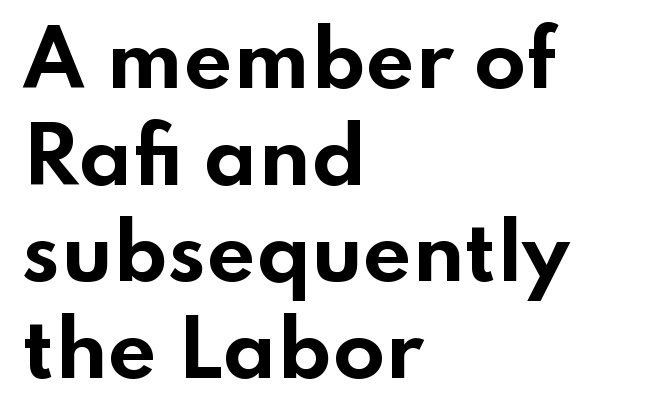
The image shows 76 px bold, wide sans-serif type, upright; set left-aligned, normal line spacing (1.27x), normal letter spacing, not underlined; low stroke contrast and a small x-height.
